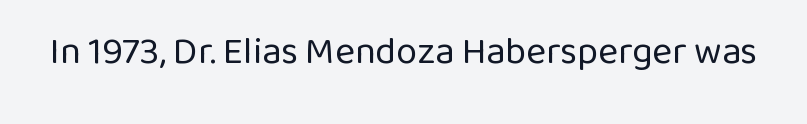
Font category for this specimen: sans-serif. On a weight scale, this lands at 450 or below. The line texture is even and compact thanks to regular tracking. Characters remain perfectly vertical along every line. Unmarked baselines from the first word to the last.
